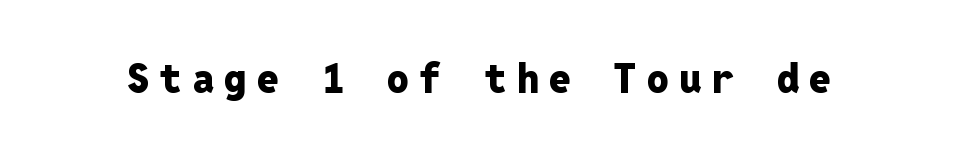
The image shows 40 px heavy sans-serif type, upright, monospaced; set unusually wide letter spacing (+0.25 em), not underlined; low stroke contrast and a medium x-height.
